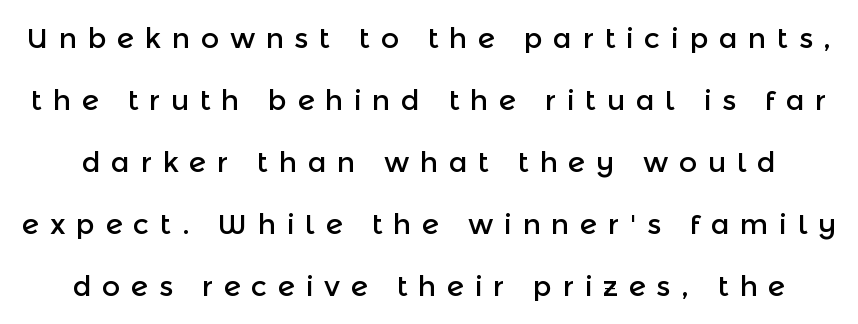
Q: Is the text italic (slanted)? A: No, it is upright.
Q: Is the typeface a serif or a sans-serif typeface? A: Sans-serif.
Q: Is the text underlined? A: No.
Q: Is the spacing between letters normal or unusually wide? A: Unusually wide.
Q: Is the spacing between lines tight, normal or loose? A: Loose.
Q: Width (condensed, normal, or wide)? A: Normal.
Q: x-height? A: Medium.
Q: Monospaced? A: No.
